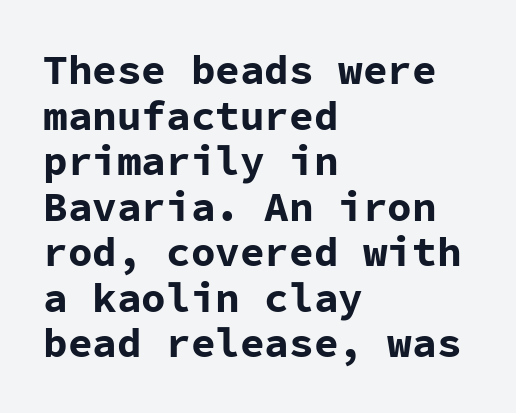
The rendering shows plain stroke endings on the letterforms — a sans-serif design. Anything drawn beneath the words? Only blank space. Ordinary non-slanted type is in use. The gaps between neighbouring characters are ordinary and unremarkable.
